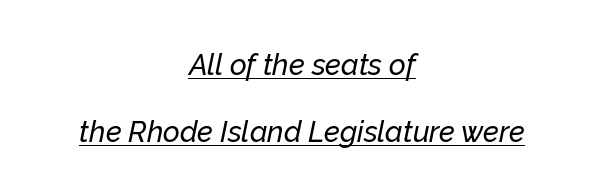
The image shows 29 px text type, italic (leaning right); set centered, loose line spacing (2.3x), normal letter spacing, underlined; low stroke contrast and a medium x-height.
